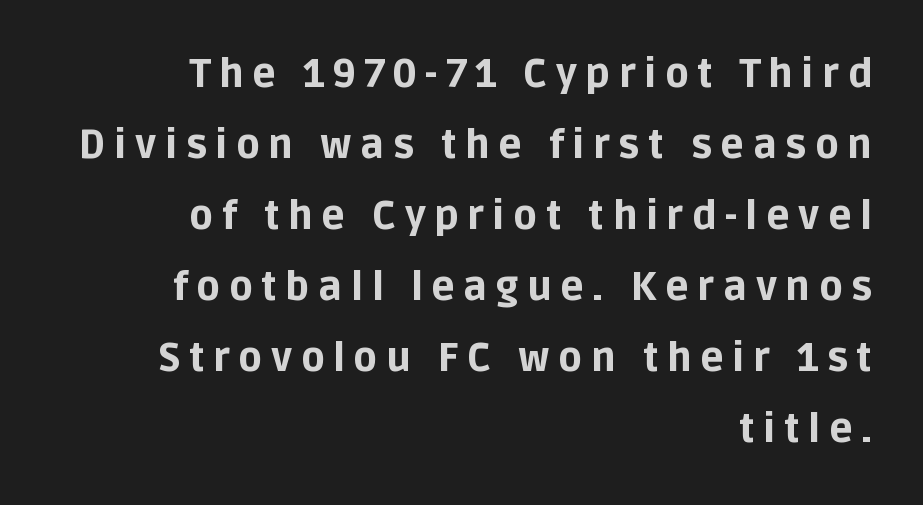
The glyphs have the mass of a bold cut. The typography opts for an upright posture over an oblique one. Casual observation: everything's shoved over to the right. Each word looks stretched out because of the extra space between its letters. Varying glyph widths throughout — classic text-font behaviour. Check under the words: just untouched page.
